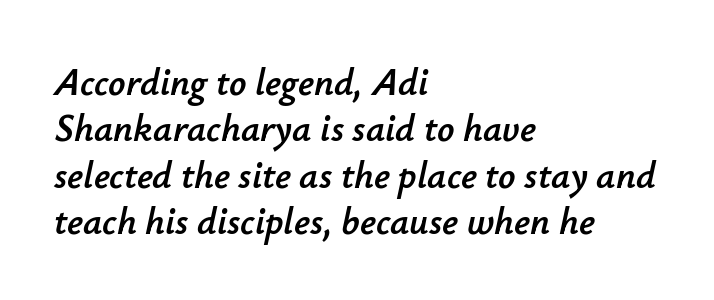
Q: Is the text italic (slanted)? A: Yes, it leans right by about 12 degrees.
Q: Is the text underlined? A: No.
Q: How is the paragraph aligned? A: Left-aligned.
Q: Is the spacing between letters normal or unusually wide? A: Normal.
Q: Width (condensed, normal, or wide)? A: Normal.
Q: Stroke contrast? A: Low.
Q: x-height? A: Small.
Q: Monospaced? A: No.
